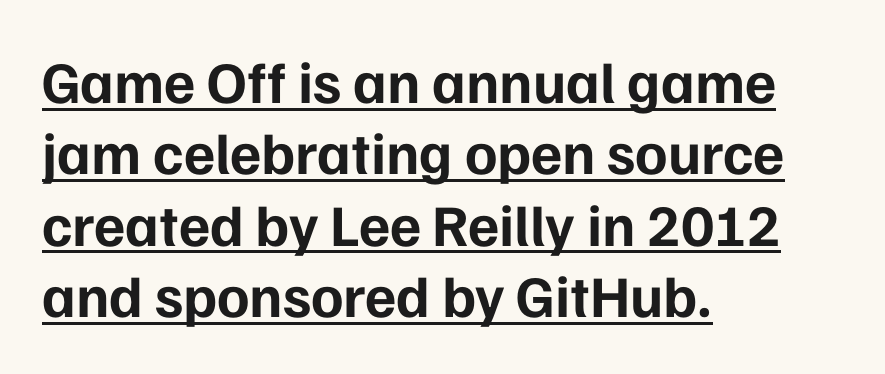
This is underlined copy, the kind a proofreader might mark for attention. Note: no serifs on the glyphs. No italicization has been applied; the sample stays upright. Set as a true bold cut, around the 700 mark. Default kerning and tracking; the words read as compact shapes. In CSS terms this would be text-align: left.
